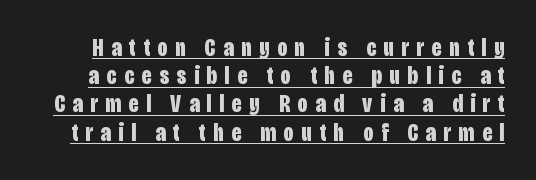
The image shows 25 px bold type, upright; set tight line spacing (1.13x), unusually wide letter spacing (+0.31 em), underlined.
